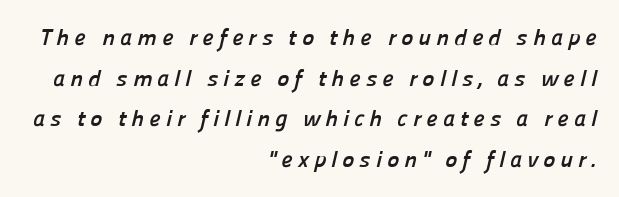
{"bold": "yes", "underline": "no", "align": "right", "line_spacing_ratio": 1.77, "letter_spacing": "wide", "letter_spacing_em": 0.22, "glyph_px": 23}
